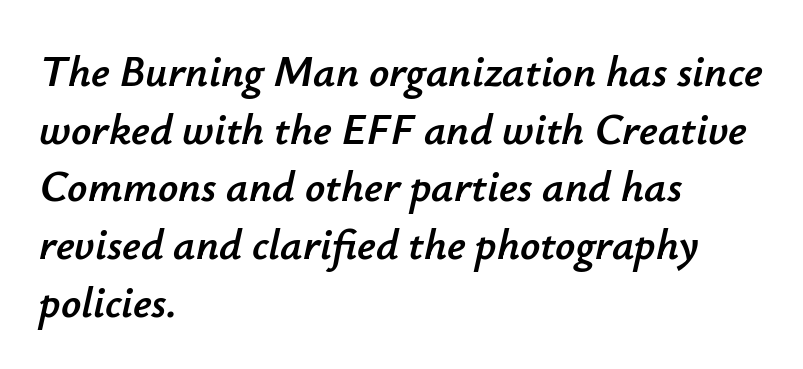
Q: Is the text italic (slanted)? A: Yes, it leans right by about 12 degrees.
Q: Is the text underlined? A: No.
Q: How is the paragraph aligned? A: Left-aligned.
Q: Is the spacing between letters normal or unusually wide? A: Normal.
Q: Is the spacing between lines tight, normal or loose? A: Normal.
Q: Width (condensed, normal, or wide)? A: Normal.
Q: Stroke contrast? A: Low.
Q: x-height? A: Small.
Q: Monospaced? A: No.
